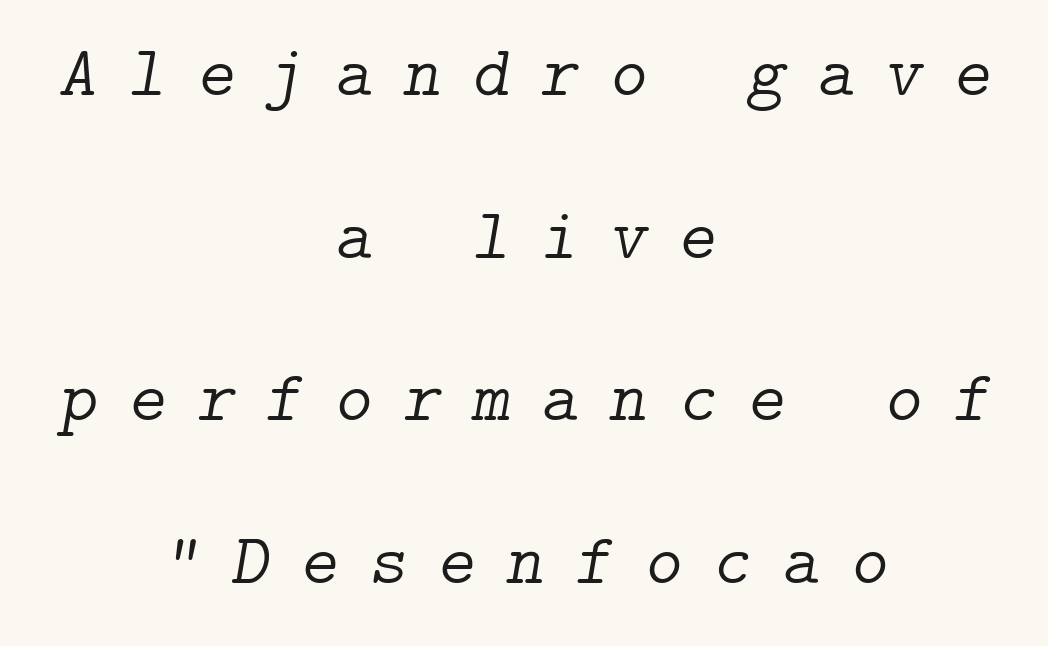
{"serif": "yes", "italic": "yes", "lean": "right", "slant_degrees": 9, "bold": "no", "weight": "light", "width": "normal", "stroke_contrast": "low", "x_height": "medium", "underline": "no", "align": "center", "line_spacing": "loose", "line_spacing_ratio": 2.26, "letter_spacing": "wide", "letter_spacing_em": 0.43, "glyph_px": 72}
